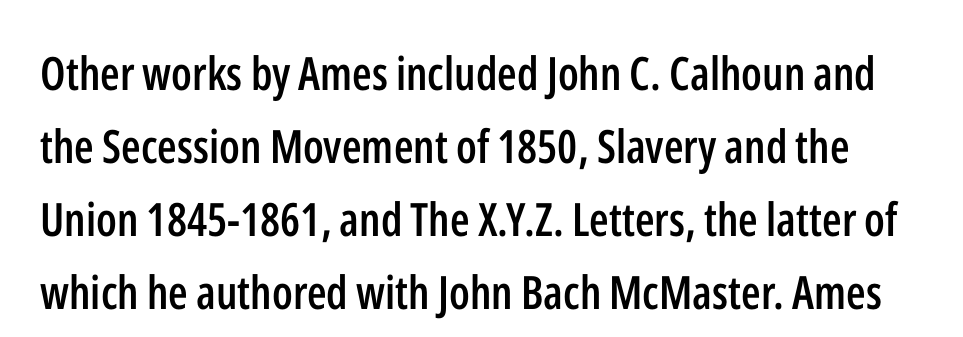
Q: Is the text bold? A: Semi-bold.
Q: Is the text italic (slanted)? A: No, it is upright.
Q: Is the typeface a serif or a sans-serif typeface? A: Sans-serif.
Q: Is the text underlined? A: No.
Q: Is the spacing between letters normal or unusually wide? A: Normal.
Q: Is the spacing between lines tight, normal or loose? A: Normal.
Q: Width (condensed, normal, or wide)? A: Condensed.
Q: Stroke contrast? A: Low.
Q: x-height? A: Medium.
Q: Monospaced? A: No.
